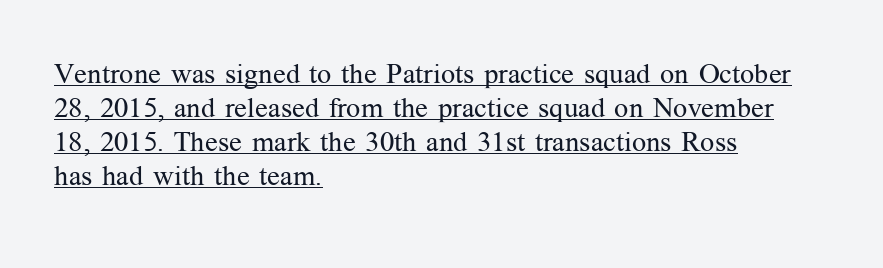
{"serif": "yes", "italic": "no", "bold": "no", "weight": "regular", "width": "normal", "stroke_contrast": "medium", "x_height": "medium", "monospaced": "no", "underline": "yes", "align": "left", "line_spacing_ratio": 1.21, "letter_spacing": "normal", "letter_spacing_em": 0.0, "glyph_px": 28}
